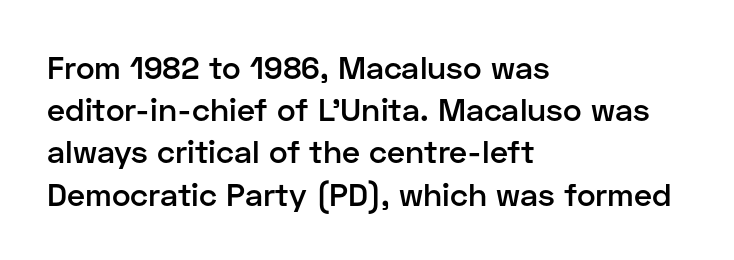
One glance says typical: line gaps are just what's usual. Nothing sits at the stroke ends, so this counts as sans-serif. Designer's note — italics off, roman on. The rendering uses natural spacing where letterforms have individual widths. Compared with typical body copy, the letter spacing here is the same. Moderately thickened strokes mark this as semibold type.
